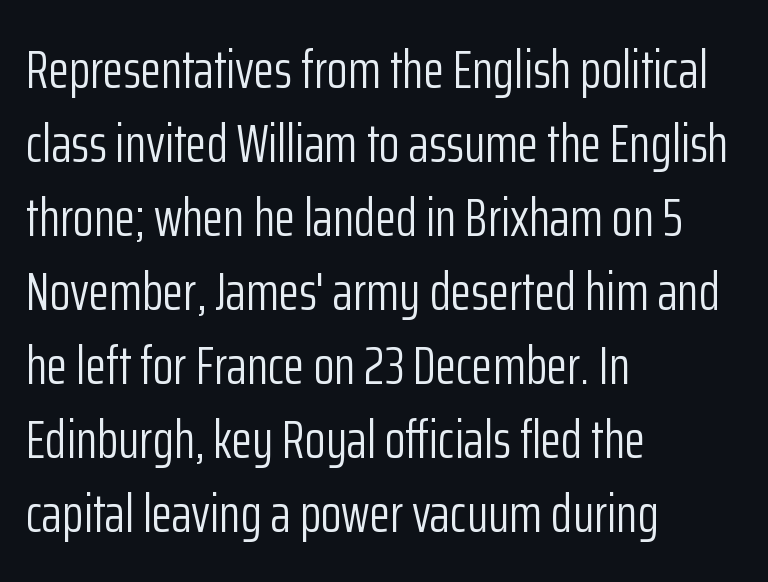
{"serif": "no", "italic": "no", "bold": "no", "weight": "light", "width": "condensed", "stroke_contrast": "low", "x_height": "medium", "monospaced": "no", "underline": "no", "align": "left", "line_spacing": "normal", "line_spacing_ratio": 1.37, "letter_spacing": "normal", "letter_spacing_em": 0.0, "glyph_px": 54}
